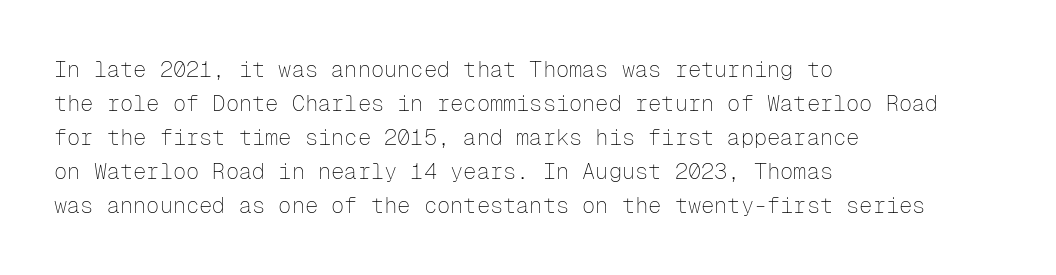
Caption: multi-line text, flush left, ragged right. Rendered with straight, roman letterforms. Beneath every word, the page is bare. Weight: not bold — regular or lighter. Nobody touched the tracking dial on this one. Vertically, the passage feels balanced, rows spaced as you'd expect.
